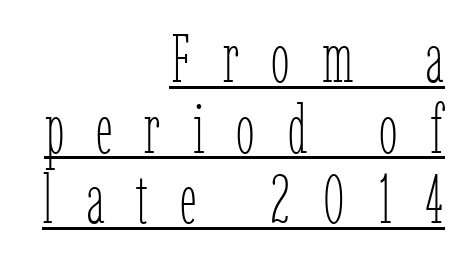
Q: Is the text bold? A: No.
Q: Is the text italic (slanted)? A: No, it is upright.
Q: Is the text underlined? A: Yes.
Q: How is the paragraph aligned? A: Right-aligned.
Q: Is the spacing between letters normal or unusually wide? A: Unusually wide.
Q: Is the spacing between lines tight, normal or loose? A: Tight.
Q: Width (condensed, normal, or wide)? A: Condensed.
Q: Stroke contrast? A: Low.
Q: x-height? A: Medium.
Q: Monospaced? A: No.
